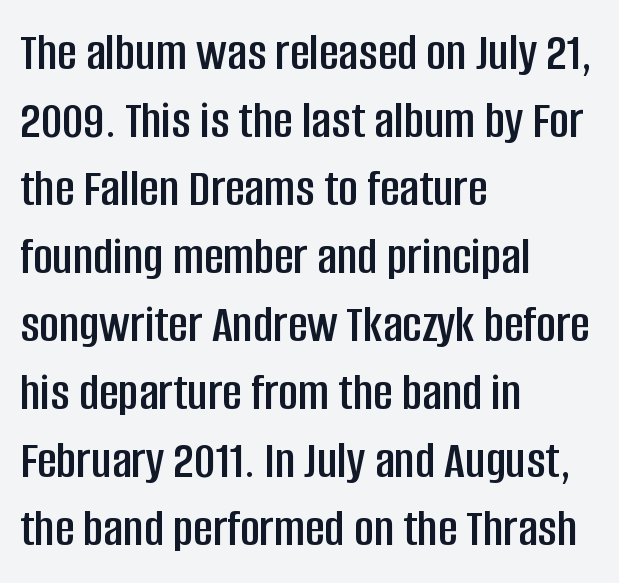
{"serif": "no", "italic": "no", "width": "condensed", "stroke_contrast": "low", "x_height": "large", "monospaced": "no", "underline": "no", "align": "left", "line_spacing": "normal", "line_spacing_ratio": 1.26, "letter_spacing": "normal", "letter_spacing_em": 0.0, "glyph_px": 54}
